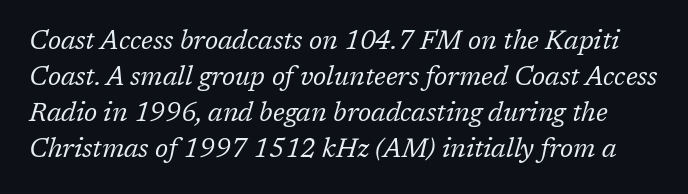
{"italic": "yes", "lean": "right", "slant_degrees": 17, "bold": "no", "underline": "no", "line_spacing": "normal", "line_spacing_ratio": 1.39, "letter_spacing": "normal", "letter_spacing_em": 0.0, "glyph_px": 26}
